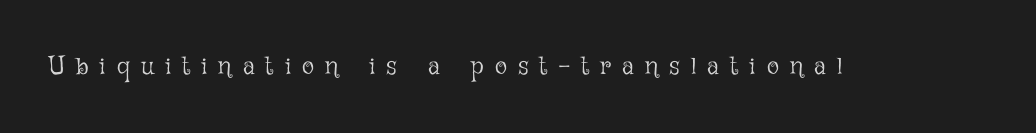
The image shows 25 px text type, upright; set unusually wide letter spacing (+0.45 em), not underlined.
